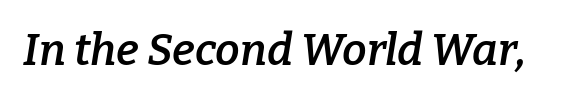
Q: Is the text bold? A: Semi-bold.
Q: Is the text italic (slanted)? A: Yes, it leans right by about 9 degrees.
Q: Is the typeface a serif or a sans-serif typeface? A: Serif.
Q: Is the text underlined? A: No.
Q: Is the spacing between letters normal or unusually wide? A: Normal.
Q: Width (condensed, normal, or wide)? A: Normal.
Q: Stroke contrast? A: Low.
Q: x-height? A: Medium.
Q: Monospaced? A: No.
